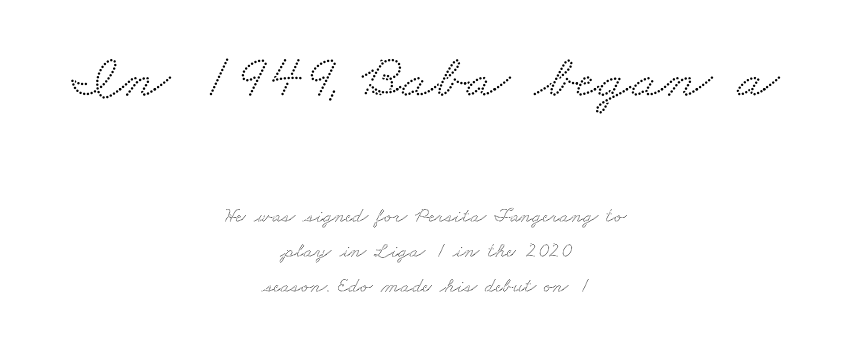
The image shows 62 px wide serif type; set centered, normal line spacing (1.68x), normal letter spacing, not underlined; the first (top) block is 2.95x larger; medium stroke contrast and a small x-height.
